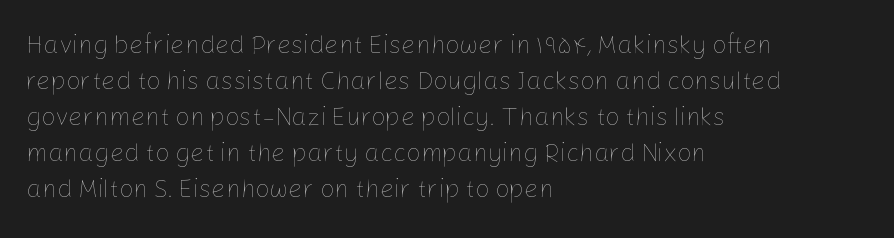
{"italic": "no", "bold": "no", "underline": "no", "align": "left", "line_spacing": "normal", "line_spacing_ratio": 1.44, "letter_spacing": "normal", "letter_spacing_em": 0.0, "glyph_px": 25}
